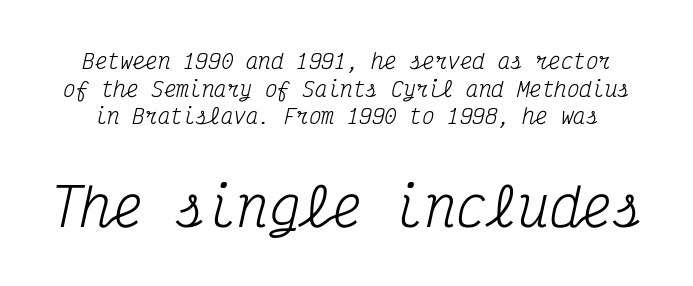
The image shows 52 px regular-weight, condensed serif type, italic (leaning right), monospaced; set normal line spacing (1.31x), normal letter spacing, not underlined; the second (bottom) block is 2.48x larger; medium stroke contrast and a medium x-height.
